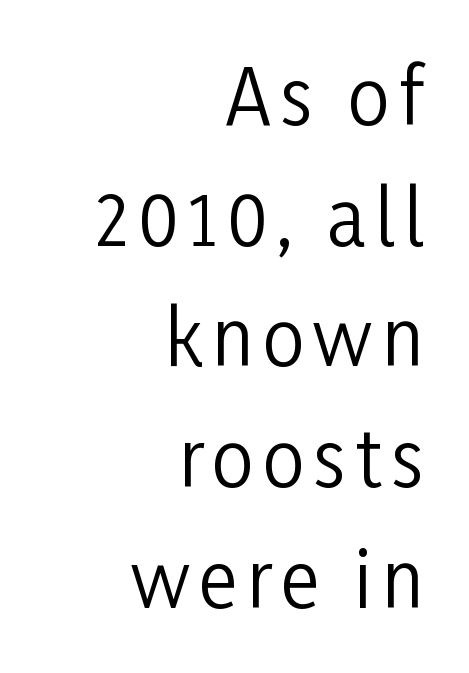
The image shows 75 px regular-weight, condensed sans-serif type, upright; set right-aligned, normal line spacing (1.61x), not underlined; low stroke contrast and a medium x-height.
